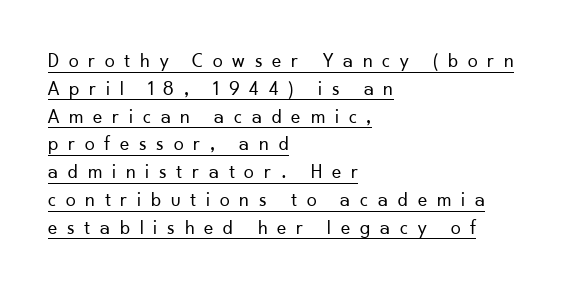
{"italic": "no", "bold": "no", "underline": "yes", "align": "left", "line_spacing": "normal", "line_spacing_ratio": 1.39, "letter_spacing": "wide", "letter_spacing_em": 0.49, "glyph_px": 20}
